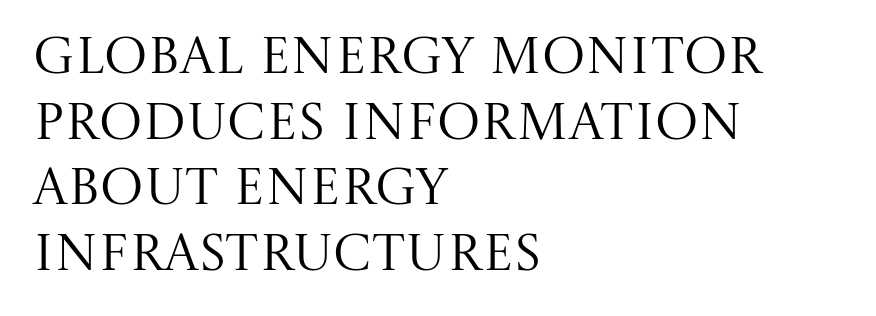
Q: Is the text bold? A: No.
Q: Is the text italic (slanted)? A: No, it is upright.
Q: Is the typeface a serif or a sans-serif typeface? A: Serif.
Q: Is the text underlined? A: No.
Q: How is the paragraph aligned? A: Left-aligned.
Q: Is the spacing between letters normal or unusually wide? A: Normal.
Q: Is the spacing between lines tight, normal or loose? A: Normal.
Q: Width (condensed, normal, or wide)? A: Normal.
Q: Stroke contrast? A: Medium.
Q: x-height? A: Large.
Q: Monospaced? A: No.
